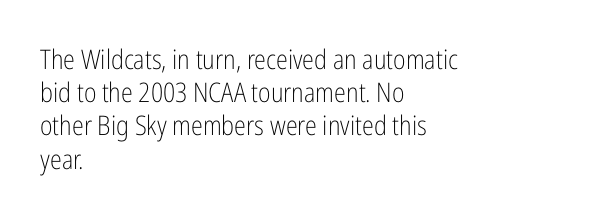
The zone under the glyphs is completely vacant. The passage is arranged the way most books set body copy — flush left. The type sits square on the baseline with zero lean. Weight: in the light-to-regular range. In terms of letterspacing, this is plain default setting.
